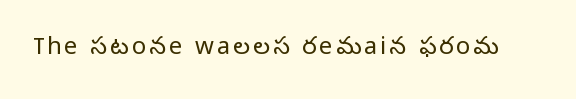
The image shows 24 px text type, upright; set not underlined.
